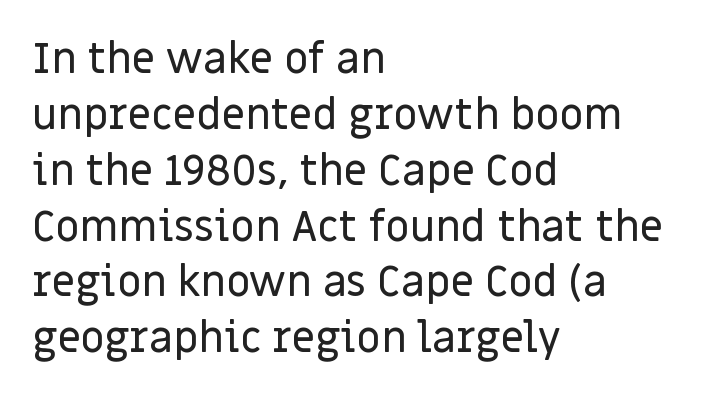
These lines sit exactly where default settings would place them. Look at the tracking — it's just the regular setting, nothing added. In terms of posture, this sample is upright. Unmarked baselines from the first word to the last. The lines are quadded left.
